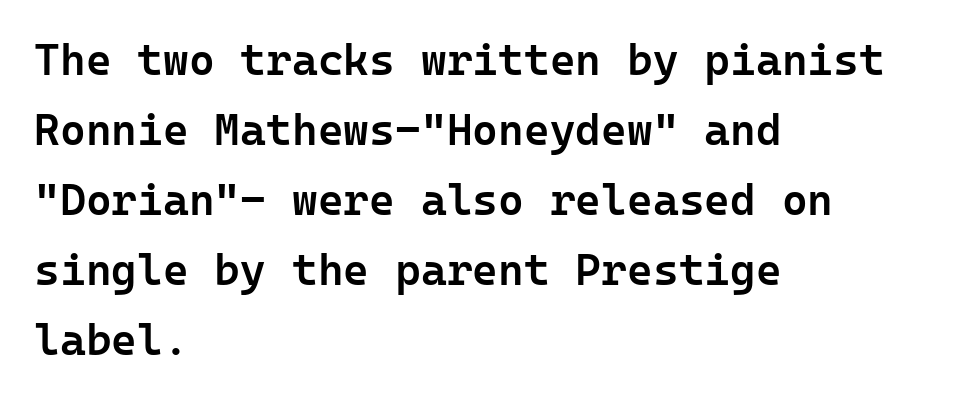
Q: Is the text bold? A: Semi-bold.
Q: Is the text italic (slanted)? A: No, it is upright.
Q: Is the typeface a serif or a sans-serif typeface? A: Sans-serif.
Q: Is the text underlined? A: No.
Q: How is the paragraph aligned? A: Left-aligned.
Q: Is the spacing between letters normal or unusually wide? A: Normal.
Q: Is the spacing between lines tight, normal or loose? A: Normal.
Q: Width (condensed, normal, or wide)? A: Normal.
Q: Stroke contrast? A: Low.
Q: x-height? A: Medium.
